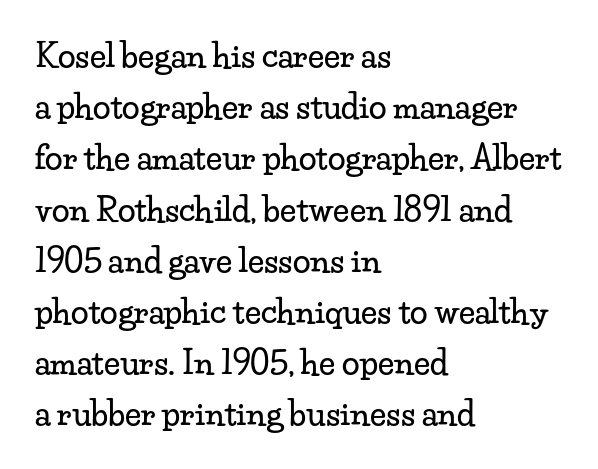
Q: Is the text italic (slanted)? A: No, it is upright.
Q: Is the typeface a serif or a sans-serif typeface? A: Serif.
Q: Is the text underlined? A: No.
Q: How is the paragraph aligned? A: Left-aligned.
Q: Is the spacing between letters normal or unusually wide? A: Normal.
Q: Is the spacing between lines tight, normal or loose? A: Normal.
Q: Width (condensed, normal, or wide)? A: Wide.
Q: Stroke contrast? A: Low.
Q: x-height? A: Small.
Q: Monospaced? A: No.
